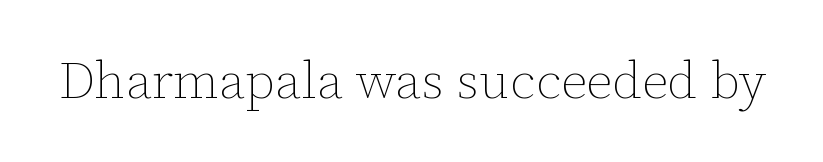
{"italic": "no", "bold": "no", "weight": "thin", "width": "normal", "stroke_contrast": "low", "x_height": "medium", "monospaced": "no", "underline": "no", "letter_spacing": "normal", "letter_spacing_em": 0.0, "glyph_px": 52}
